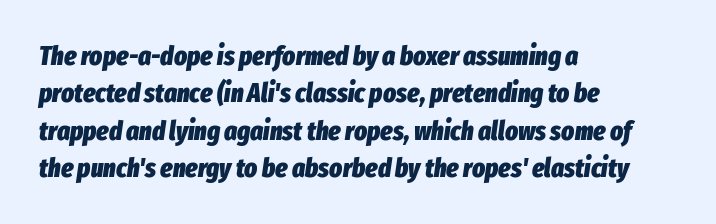
{"italic": "yes", "lean": "right", "slant_degrees": 8, "bold": "yes", "underline": "no", "align": "left", "line_spacing": "normal", "line_spacing_ratio": 1.38, "letter_spacing": "normal", "letter_spacing_em": 0.0, "glyph_px": 27}
